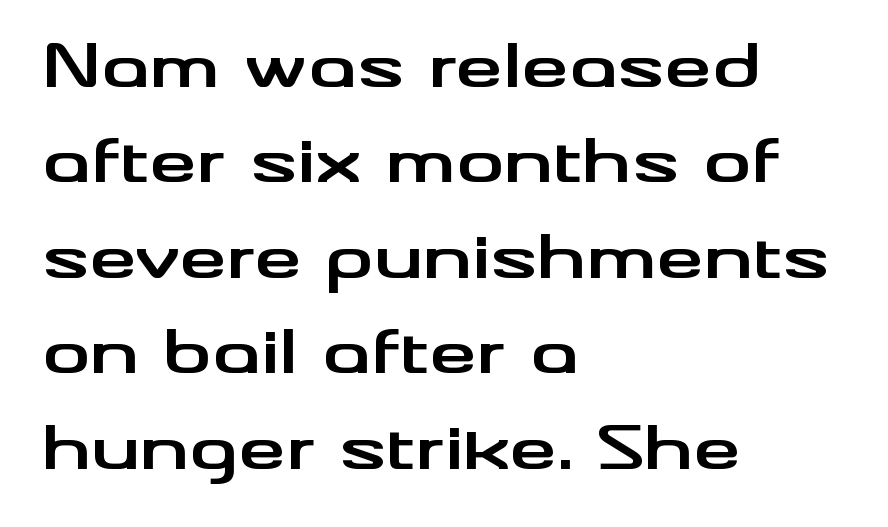
You could not count columns in this text — the font is proportionally spaced. The specimen reads as upright at a glance. A bare baseline throughout the passage. Letter spacing: default. Regarding leading, the lines here are spaced in the standard way. All the whitespace from short lines collects on the right.
